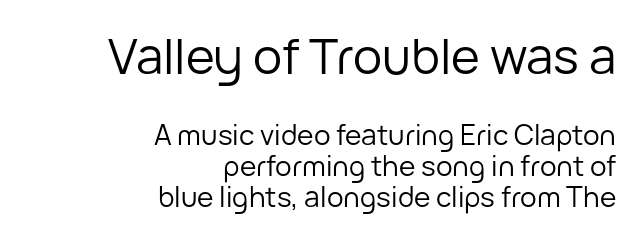
Q: Is the text bold? A: No.
Q: Is the text italic (slanted)? A: No, it is upright.
Q: Is the typeface a serif or a sans-serif typeface? A: Sans-serif.
Q: Is the text underlined? A: No.
Q: How is the paragraph aligned? A: Right-aligned.
Q: Is the spacing between letters normal or unusually wide? A: Normal.
Q: Is the spacing between lines tight, normal or loose? A: Tight.
Q: Which block of text is set in a larger size, the first (top) or the second (bottom)? A: The first (top) one.
Q: Width (condensed, normal, or wide)? A: Normal.
Q: Stroke contrast? A: Low.
Q: x-height? A: Medium.
Q: Monospaced? A: No.
